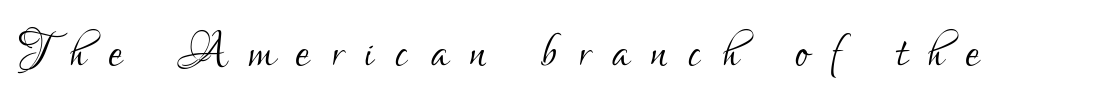
Q: Is the text bold? A: No.
Q: Is the text italic (slanted)? A: Yes.
Q: Is the typeface a serif or a sans-serif typeface? A: Sans-serif.
Q: Is the text underlined? A: No.
Q: Is the spacing between letters normal or unusually wide? A: Unusually wide.
Q: Width (condensed, normal, or wide)? A: Condensed.
Q: Stroke contrast? A: Low.
Q: x-height? A: Small.
Q: Monospaced? A: No.
